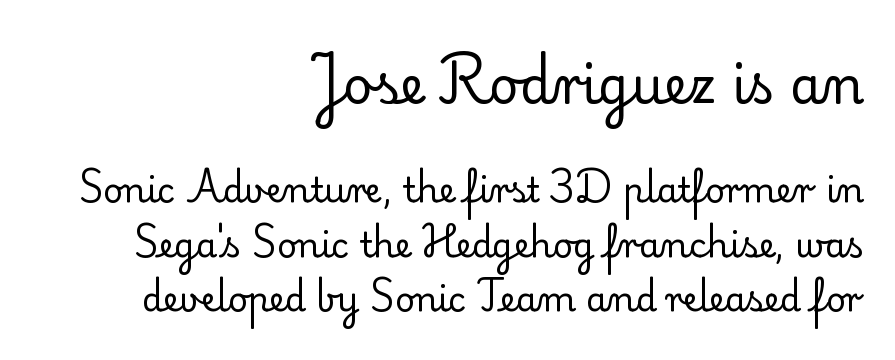
Q: Is the text bold? A: No.
Q: Is the text italic (slanted)? A: No, it is upright.
Q: Is the typeface a serif or a sans-serif typeface? A: Serif.
Q: Is the text underlined? A: No.
Q: How is the paragraph aligned? A: Right-aligned.
Q: Is the spacing between letters normal or unusually wide? A: Normal.
Q: Is the spacing between lines tight, normal or loose? A: Normal.
Q: Which block of text is set in a larger size, the first (top) or the second (bottom)? A: The first (top) one.
Q: Width (condensed, normal, or wide)? A: Normal.
Q: Stroke contrast? A: Low.
Q: x-height? A: Small.
Q: Monospaced? A: No.
